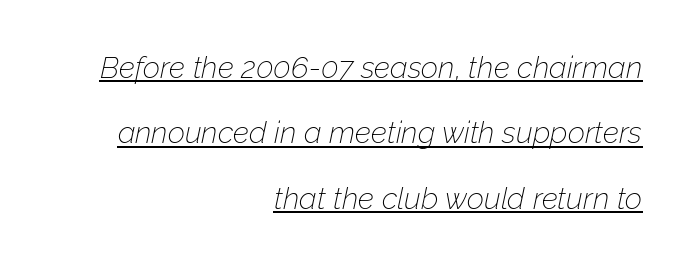
The image shows 30 px thin type, italic (leaning right); set right-aligned, loose line spacing (2.18x), normal letter spacing, underlined; low stroke contrast and a medium x-height.
